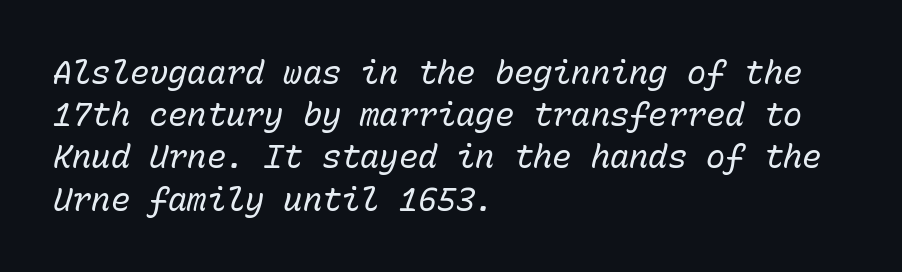
The image shows 32 px regular-weight type, italic (leaning right), monospaced; set left-aligned, normal line spacing (1.32x), normal letter spacing, not underlined; low stroke contrast and a medium x-height.
